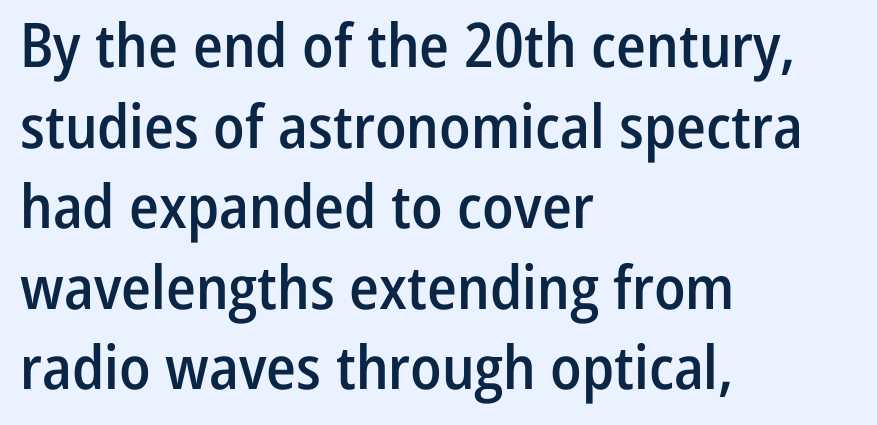
{"serif": "no", "italic": "no", "bold": "semi", "weight": "semibold", "width": "condensed", "stroke_contrast": "low", "x_height": "medium", "monospaced": "no", "underline": "no", "align": "left", "line_spacing": "normal", "line_spacing_ratio": 1.32, "letter_spacing": "normal", "letter_spacing_em": 0.0, "glyph_px": 61}
